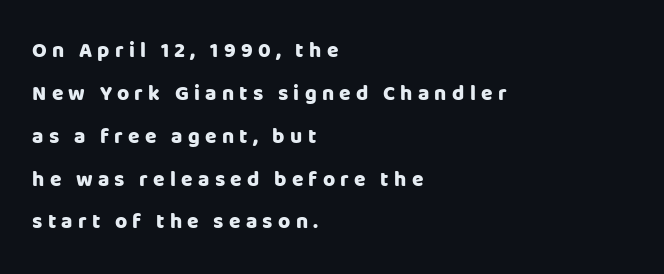
Q: Is the text bold? A: Yes.
Q: Is the text italic (slanted)? A: No, it is upright.
Q: Is the text underlined? A: No.
Q: How is the paragraph aligned? A: Left-aligned.
Q: Is the spacing between letters normal or unusually wide? A: Unusually wide.
Q: Is the spacing between lines tight, normal or loose? A: Loose.
